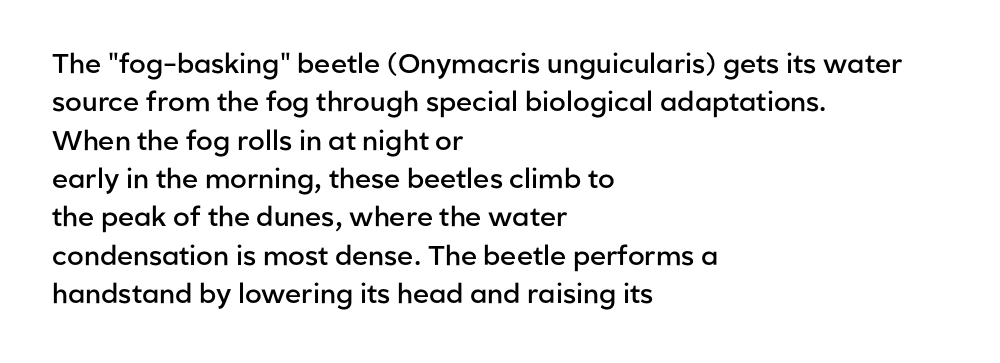
The lines in this sample share a left origin and differ only in where they stop. Does the leading feel generous? No, just average. Bare-footed words on every line. These lines were composed using upright roman letters.
